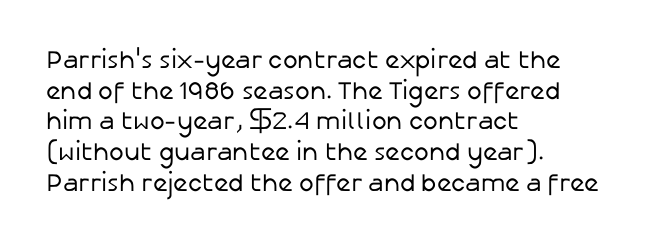
The letters look calm and open, with moderate or lighter stems. Descenders are the only things crossing below the line. Left-aligned paragraph, ragged on the right. Short note: letters normally spaced.
